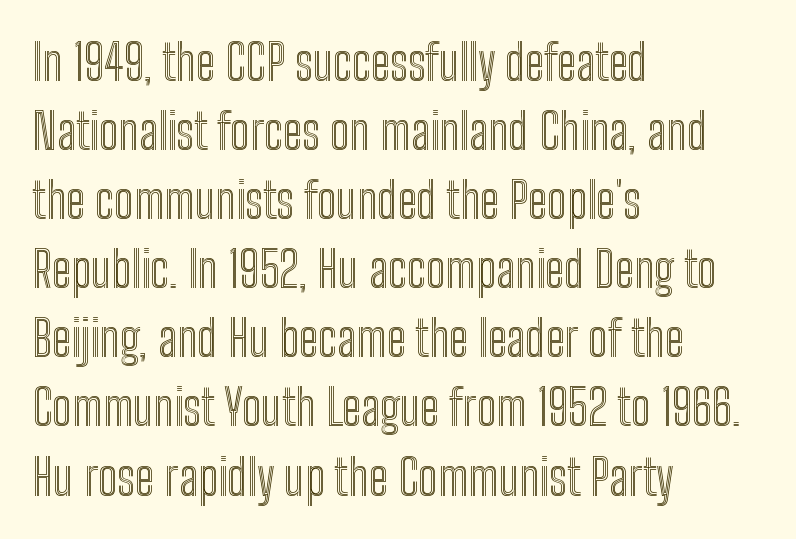
Q: Is the text italic (slanted)? A: No, it is upright.
Q: Is the text underlined? A: No.
Q: How is the paragraph aligned? A: Left-aligned.
Q: Is the spacing between letters normal or unusually wide? A: Normal.
Q: Is the spacing between lines tight, normal or loose? A: Normal.
Q: Width (condensed, normal, or wide)? A: Condensed.
Q: x-height? A: Medium.
Q: Monospaced? A: No.
